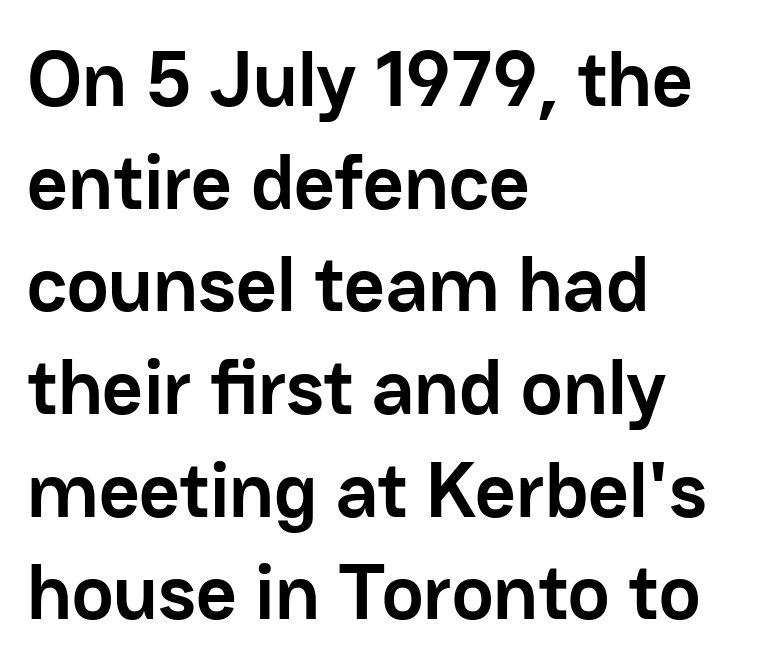
Think of a printed novel: that variable character pitch is what you see here. The designer left line spacing at the default. Words float on clear page, feet unadorned. Nothing unusual about the tracking: characters are spaced as the font intends. Typographic density is high because the face is bold. Line beginnings align vertically; line endings do not.
